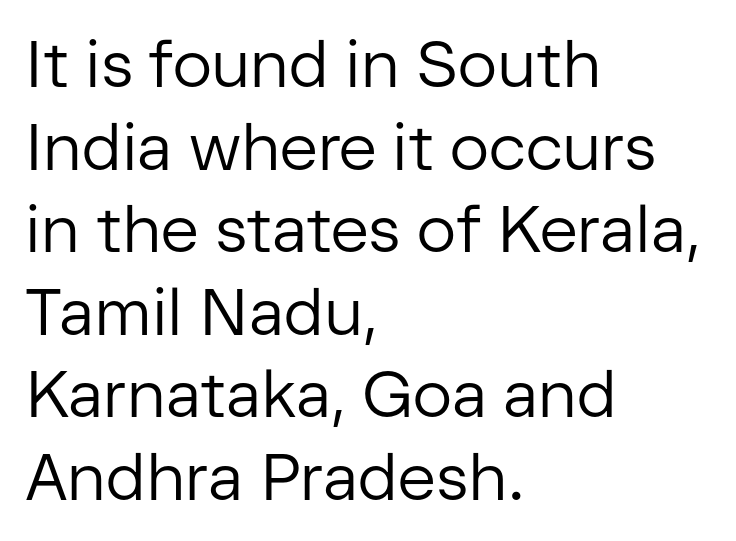
Words appear dense and cohesive because spacing is normal. The compositor pushed each line to the left boundary. Varying glyph widths throughout — classic text-font behaviour. Nobody drew a line under any word here. The face used here is a sans, in the tradition of grotesques and geometrics. The font sits on the lighter half of the weight spectrum, regular included.
